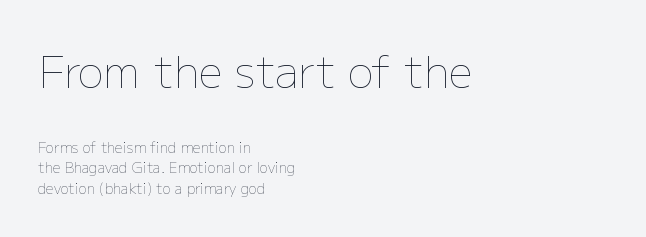
{"italic": "no", "bold": "no", "weight": "thin", "width": "normal", "stroke_contrast": "low", "x_height": "medium", "monospaced": "no", "underline": "no", "align": "left", "line_spacing": "normal", "line_spacing_ratio": 1.47, "letter_spacing": "normal", "letter_spacing_em": 0.0, "larger_block": "first", "size_ratio": 3.07, "glyph_px": 43}
